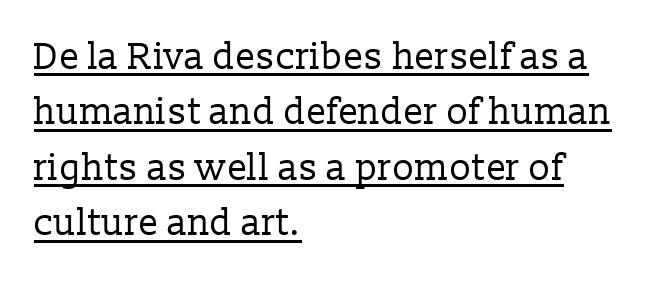
Horizontal alignment here is leftward, the default for most running prose. Ascenders rise straight up at ninety degrees. Leading: standard. The line texture is even and compact thanks to regular tracking. A typesetter would call this proportional, since set widths differ per character.
